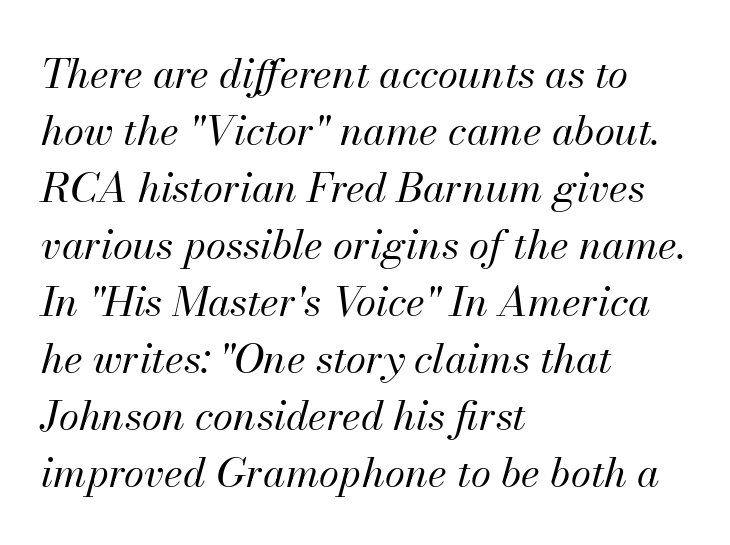
Q: Is the text bold? A: No.
Q: Is the text italic (slanted)? A: Yes, it leans right by about 13 degrees.
Q: Is the text underlined? A: No.
Q: How is the paragraph aligned? A: Left-aligned.
Q: Is the spacing between letters normal or unusually wide? A: Normal.
Q: Is the spacing between lines tight, normal or loose? A: Normal.
Q: Width (condensed, normal, or wide)? A: Normal.
Q: Stroke contrast? A: Medium.
Q: x-height? A: Small.
Q: Monospaced? A: No.
